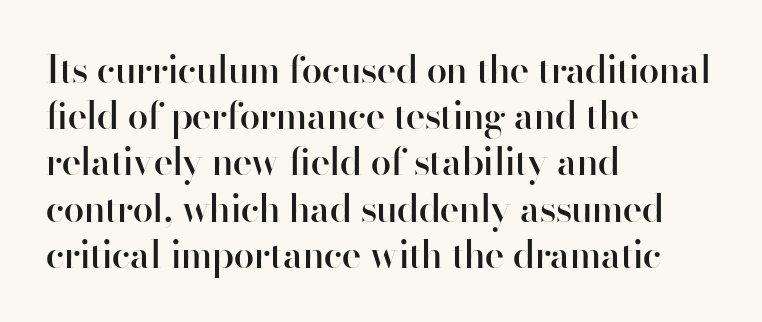
Q: Is the text bold? A: Semi-bold.
Q: Is the text italic (slanted)? A: No, it is upright.
Q: Is the typeface a serif or a sans-serif typeface? A: Sans-serif.
Q: Is the text underlined? A: No.
Q: How is the paragraph aligned? A: Left-aligned.
Q: Is the spacing between letters normal or unusually wide? A: Normal.
Q: Is the spacing between lines tight, normal or loose? A: Normal.
Q: Width (condensed, normal, or wide)? A: Normal.
Q: Stroke contrast? A: High.
Q: x-height? A: Small.
Q: Monospaced? A: No.
